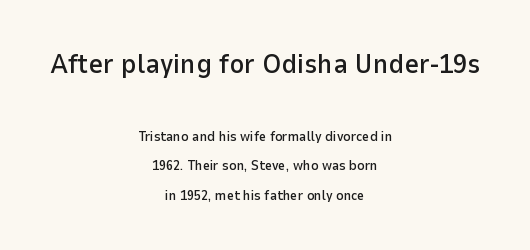
Q: Is the text italic (slanted)? A: No, it is upright.
Q: Is the typeface a serif or a sans-serif typeface? A: Sans-serif.
Q: Is the text underlined? A: No.
Q: How is the paragraph aligned? A: Centered.
Q: Is the spacing between letters normal or unusually wide? A: Normal.
Q: Is the spacing between lines tight, normal or loose? A: Loose.
Q: Which block of text is set in a larger size, the first (top) or the second (bottom)? A: The first (top) one.
Q: Width (condensed, normal, or wide)? A: Normal.
Q: Stroke contrast? A: Low.
Q: x-height? A: Medium.
Q: Monospaced? A: No.
